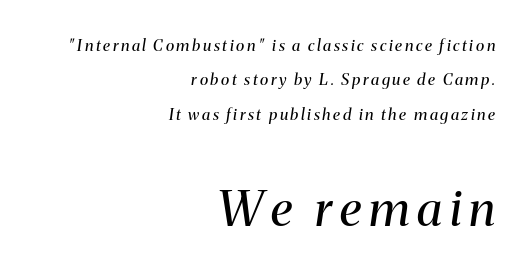
{"serif": "yes", "italic": "yes", "lean": "right", "slant_degrees": 8, "bold": "no", "weight": "regular", "width": "normal", "stroke_contrast": "medium", "x_height": "medium", "monospaced": "no", "underline": "no", "align": "right", "line_spacing": "loose", "line_spacing_ratio": 2.15, "larger_block": "second", "size_ratio": 3.06, "glyph_px": 49}
